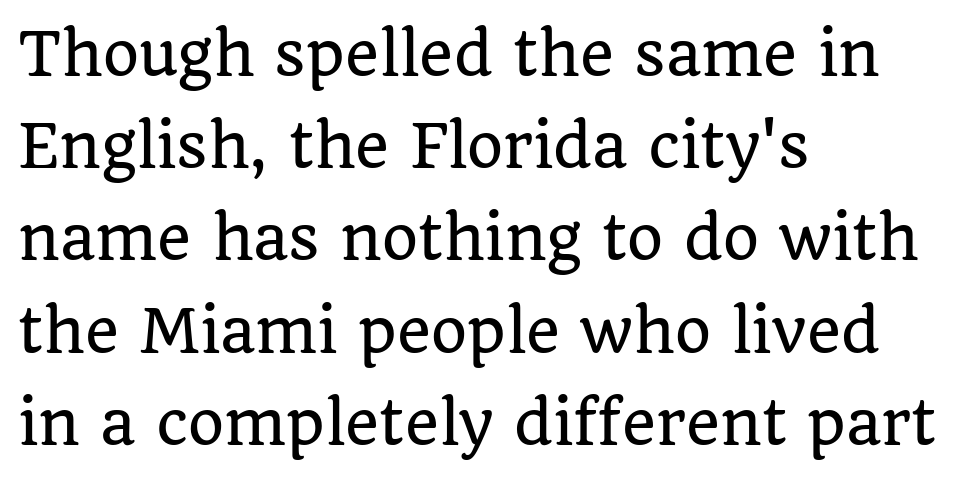
The image shows 58 px serif type, upright; set left-aligned, normal line spacing (1.59x), normal letter spacing, not underlined; low stroke contrast and a large x-height.
